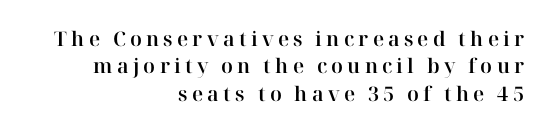
Q: Is the text italic (slanted)? A: No, it is upright.
Q: Is the text underlined? A: No.
Q: How is the paragraph aligned? A: Right-aligned.
Q: Is the spacing between letters normal or unusually wide? A: Unusually wide.
Q: Is the spacing between lines tight, normal or loose? A: Normal.
